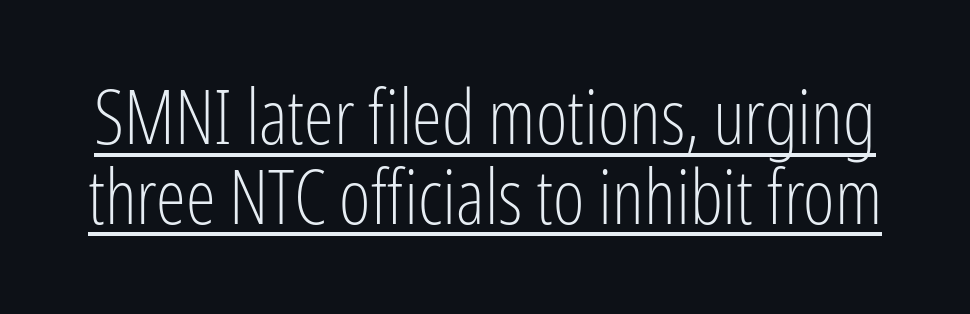
{"serif": "no", "italic": "no", "bold": "no", "weight": "light", "width": "condensed", "stroke_contrast": "low", "x_height": "medium", "monospaced": "no", "underline": "yes", "line_spacing": "tight", "line_spacing_ratio": 1.05, "letter_spacing": "normal", "letter_spacing_em": 0.0, "glyph_px": 76}
